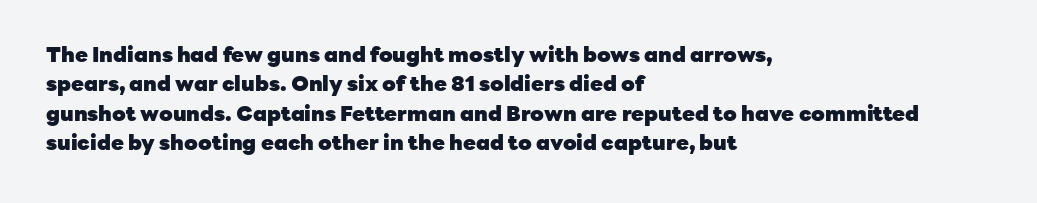
The image shows 21 px bold type, upright; set left-aligned, normal line spacing (1.4x), normal letter spacing, not underlined.
